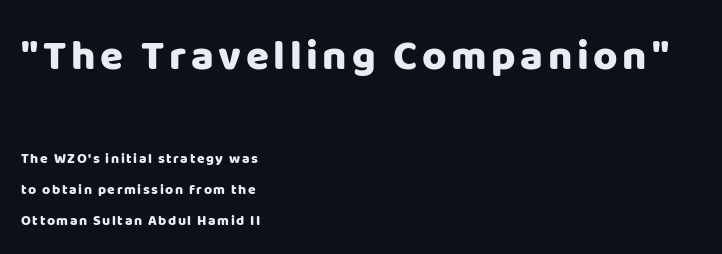
{"serif": "no", "italic": "no", "width": "normal", "stroke_contrast": "low", "x_height": "large", "monospaced": "no", "underline": "no", "align": "left", "line_spacing": "loose", "line_spacing_ratio": 2.2, "larger_block": "first", "size_ratio": 3.0, "glyph_px": 42}
